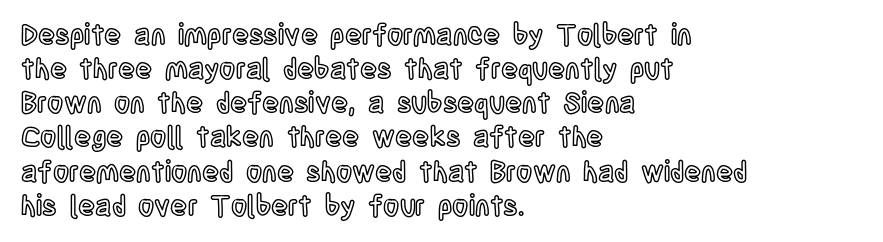
{"italic": "no", "width": "condensed", "x_height": "large", "monospaced": "no", "underline": "no", "align": "left", "line_spacing_ratio": 1.22, "letter_spacing": "normal", "letter_spacing_em": 0.0, "glyph_px": 28}
